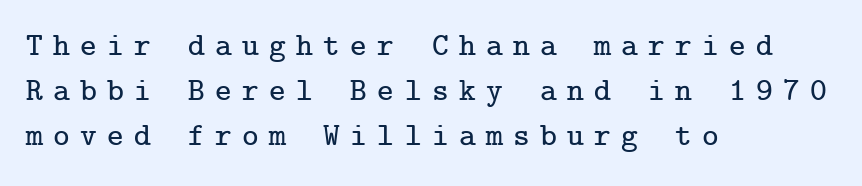
The image shows 32 px serif type, upright; set left-aligned, normal line spacing (1.41x), unusually wide letter spacing (+0.32 em), not underlined; low stroke contrast and a medium x-height.
